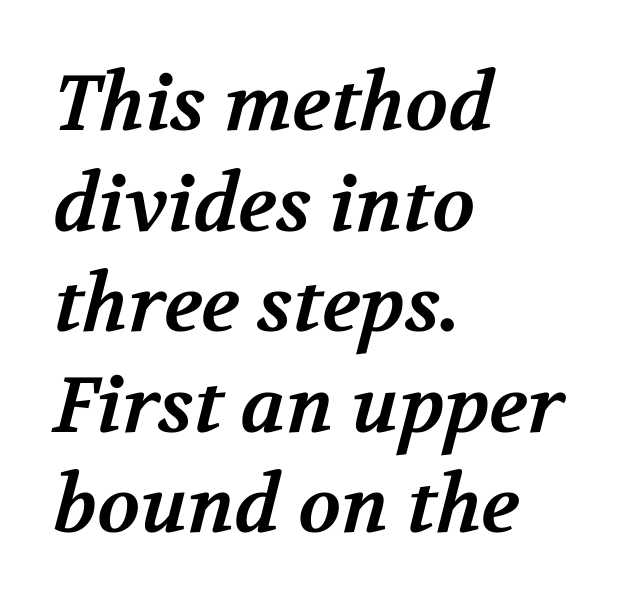
Q: Is the text bold? A: Yes.
Q: Is the typeface a serif or a sans-serif typeface? A: Serif.
Q: Is the text underlined? A: No.
Q: How is the paragraph aligned? A: Left-aligned.
Q: Is the spacing between letters normal or unusually wide? A: Normal.
Q: Is the spacing between lines tight, normal or loose? A: Normal.
Q: Width (condensed, normal, or wide)? A: Normal.
Q: Stroke contrast? A: Medium.
Q: x-height? A: Medium.
Q: Monospaced? A: No.
